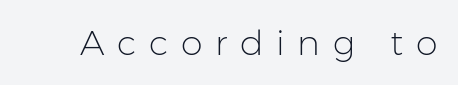
Q: Is the text bold? A: No.
Q: Is the text italic (slanted)? A: No, it is upright.
Q: Is the typeface a serif or a sans-serif typeface? A: Sans-serif.
Q: Is the text underlined? A: No.
Q: Is the spacing between letters normal or unusually wide? A: Unusually wide.
Q: Width (condensed, normal, or wide)? A: Normal.
Q: Stroke contrast? A: Low.
Q: x-height? A: Medium.
Q: Monospaced? A: No.
